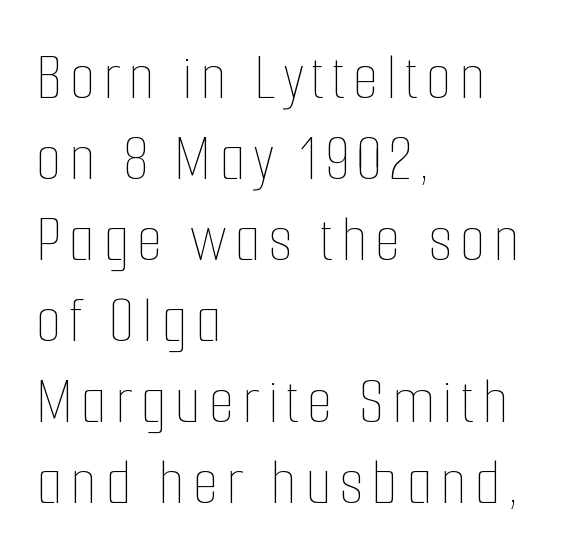
Q: Is the text bold? A: No.
Q: Is the text italic (slanted)? A: No, it is upright.
Q: Is the text underlined? A: No.
Q: How is the paragraph aligned? A: Left-aligned.
Q: Width (condensed, normal, or wide)? A: Condensed.
Q: Stroke contrast? A: Low.
Q: x-height? A: Medium.
Q: Monospaced? A: No.
